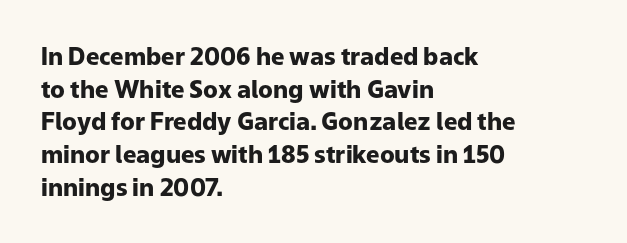
The rendering uses a moderate line-height, typical for paragraphs. The typography opts for an upright posture over an oblique one. Each word holds together tightly as a unit, with standard inter-letter gaps. Left-aligned paragraph, ragged on the right. The sample has been set heavy, in full bold. The string is rendered with underlining switched off.
